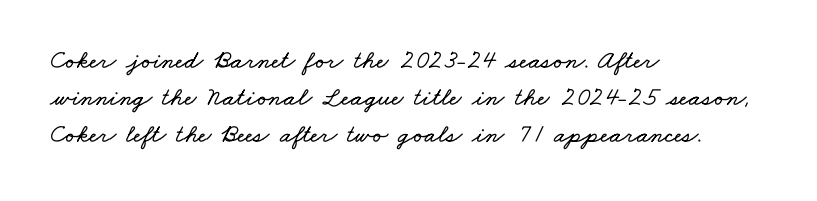
The image shows 26 px text type; set left-aligned, normal line spacing (1.42x), normal letter spacing, not underlined.
